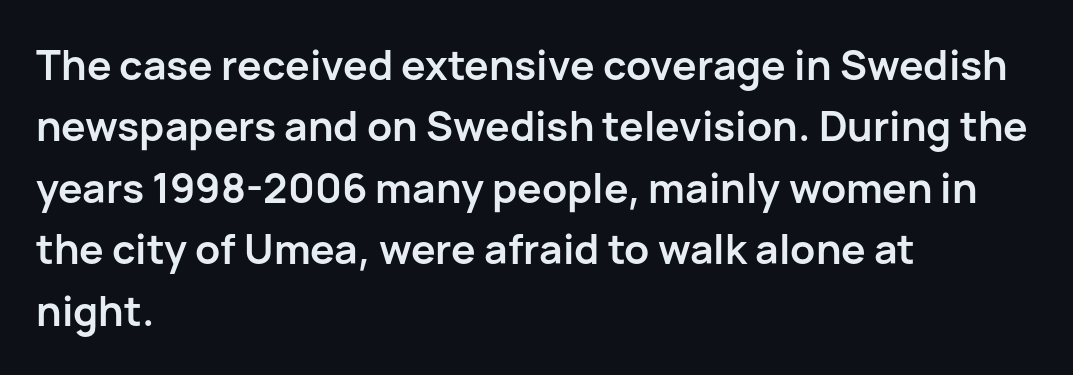
The image shows 41 px semibold sans-serif type, upright; set left-aligned, normal line spacing (1.5x), normal letter spacing, not underlined; low stroke contrast and a medium x-height.
